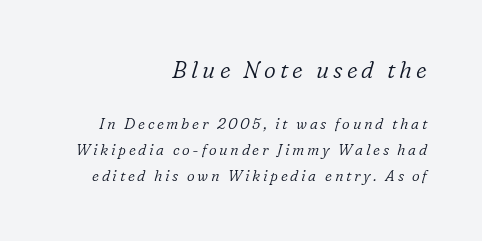
Bold? No — there's no thickening of the strokes. The gap between lines stays unmarked. Notice how the stems are inclined rather than vertical — that's the hallmark of italics. Character size in the leading block exceeds that of the trailing block. Compared with a flush-left layout, this one pins lines to the opposite, right side.
